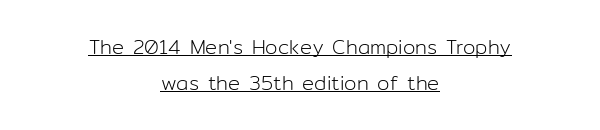
The image shows 20 px text type, upright; set centered, line spacing 1.79x, normal letter spacing, underlined.
